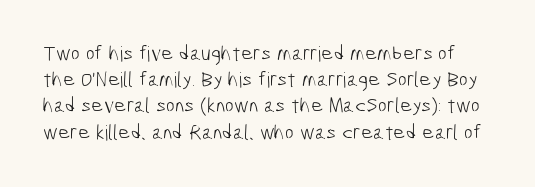
{"bold": "no", "underline": "no", "line_spacing": "normal", "line_spacing_ratio": 1.25, "letter_spacing": "normal", "letter_spacing_em": 0.0, "glyph_px": 21}
